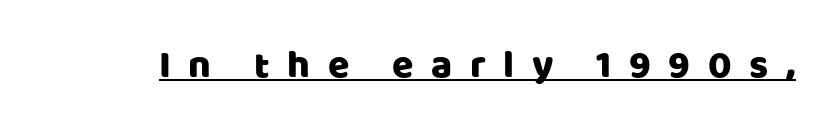
Short note: letters widely spaced. The rendering shows plain stroke endings on the letterforms — a sans-serif design. Each letter keeps its own natural width here, so spacing adapts to shape. The specimen reads as upright at a glance. The rendered words wear a rule along their underside.
